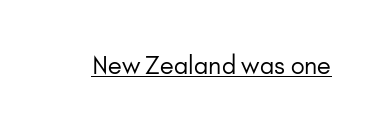
Underlined type. When letters stand straight like this, we call the style roman or upright. The line texture is even and compact thanks to regular tracking. The strokes carry an ordinary text weight at most.
